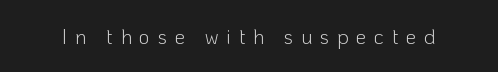
{"italic": "no", "bold": "no", "underline": "no", "letter_spacing": "wide", "letter_spacing_em": 0.36, "glyph_px": 21}
